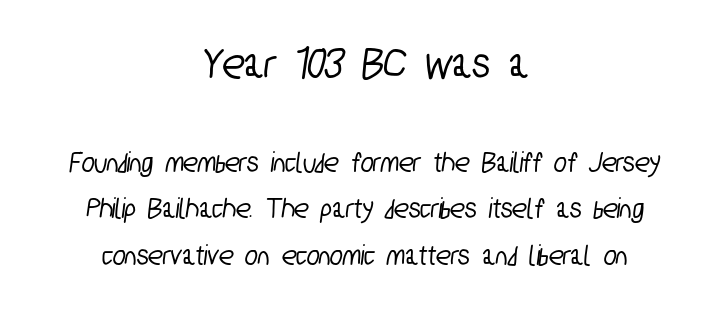
The image shows 45 px condensed sans-serif type; set centered, normal line spacing (1.55x), normal letter spacing, not underlined; the first (top) block is 1.5x larger; low stroke contrast and a medium x-height.
